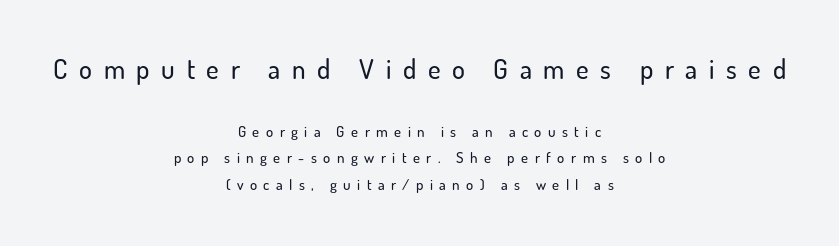
The image shows 27 px text type, upright; set centered, line spacing 1.78x, unusually wide letter spacing (+0.43 em), not underlined; the first (top) block is 1.8x larger.
